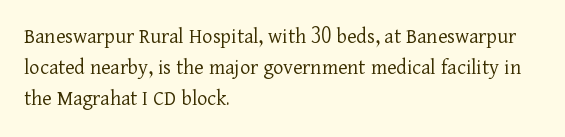
Q: Is the text bold? A: No.
Q: Is the text italic (slanted)? A: No, it is upright.
Q: Is the text underlined? A: No.
Q: How is the paragraph aligned? A: Left-aligned.
Q: Is the spacing between letters normal or unusually wide? A: Normal.
Q: Is the spacing between lines tight, normal or loose? A: Normal.
